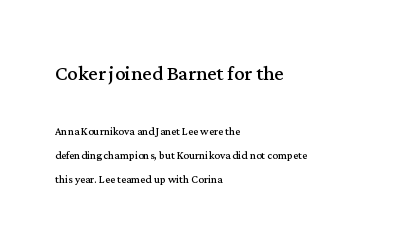
{"italic": "no", "bold": "no", "underline": "no", "align": "left", "line_spacing_ratio": 1.73, "letter_spacing": "normal", "letter_spacing_em": 0.0, "larger_block": "first", "size_ratio": 1.86, "glyph_px": 26}
